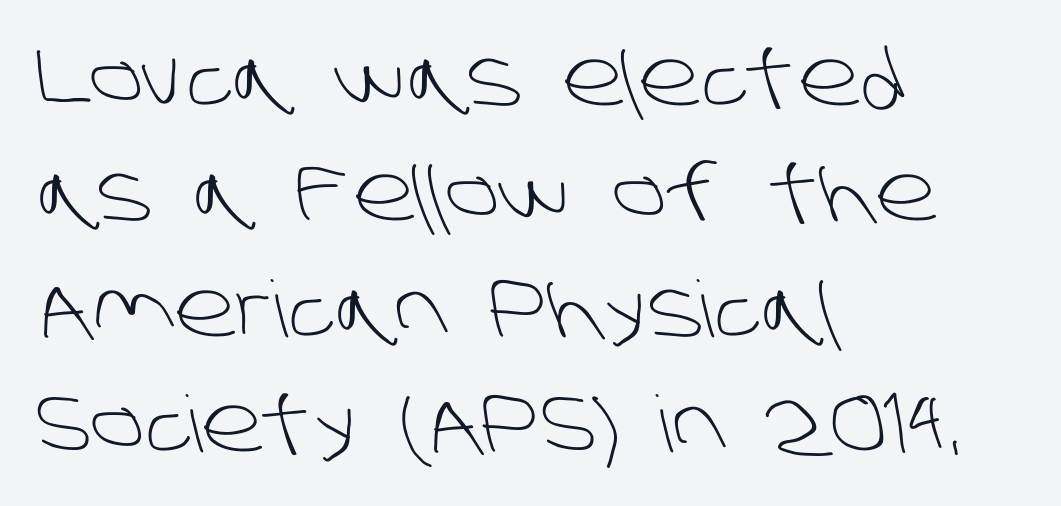
The image shows 78 px light sans-serif type; set left-aligned, normal line spacing (1.48x), normal letter spacing, not underlined; low stroke contrast and a large x-height.
